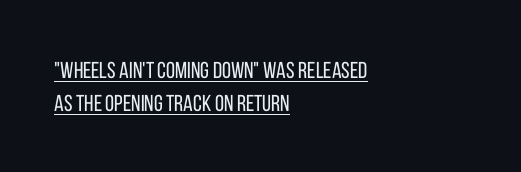
The image shows 23 px text type, upright; set left-aligned, normal line spacing (1.45x), normal letter spacing, underlined.
